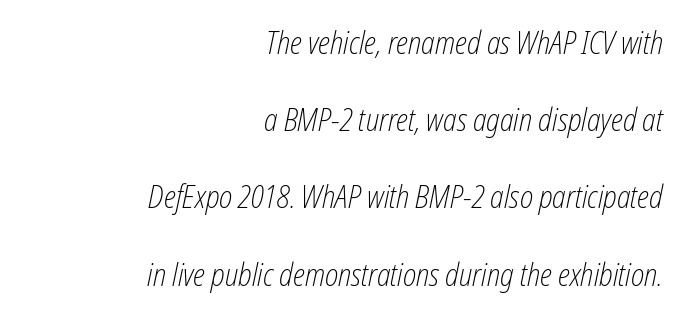
Descenders are the only things crossing below the line. Italic? Definitely — the glyphs are oblique. In CSS terms this would be text-align: right. Each stroke keeps to a modest, everyday thickness or less.
